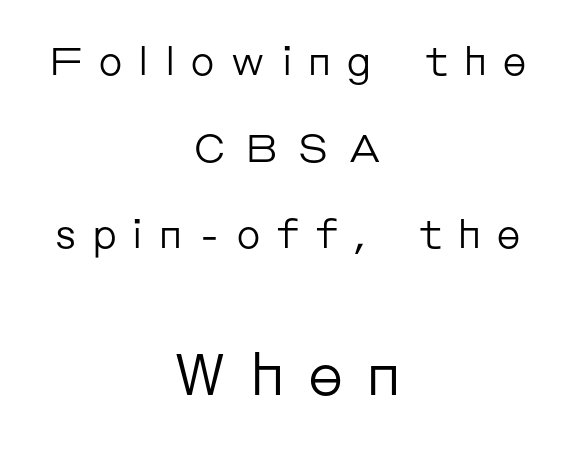
Q: Is the text bold? A: No.
Q: Is the text italic (slanted)? A: No, it is upright.
Q: Is the typeface a serif or a sans-serif typeface? A: Sans-serif.
Q: Is the text underlined? A: No.
Q: How is the paragraph aligned? A: Centered.
Q: Is the spacing between letters normal or unusually wide? A: Unusually wide.
Q: Is the spacing between lines tight, normal or loose? A: Loose.
Q: Which block of text is set in a larger size, the first (top) or the second (bottom)? A: The second (bottom) one.
Q: Width (condensed, normal, or wide)? A: Normal.
Q: Stroke contrast? A: Low.
Q: x-height? A: Medium.
Q: Monospaced? A: No.
